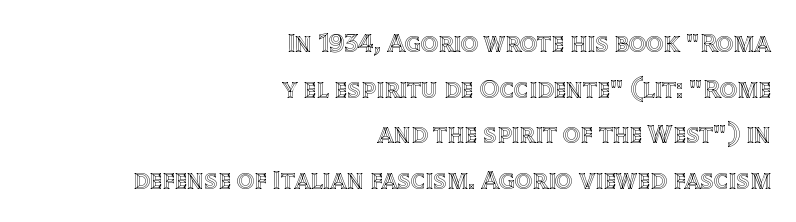
Q: Is the text italic (slanted)? A: No, it is upright.
Q: Is the text underlined? A: No.
Q: How is the paragraph aligned? A: Right-aligned.
Q: Is the spacing between letters normal or unusually wide? A: Normal.
Q: Is the spacing between lines tight, normal or loose? A: Normal.
